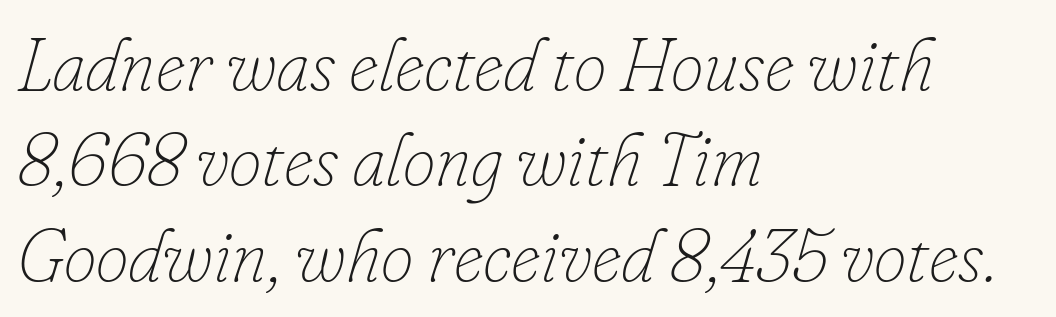
The image shows 74 px thin type, italic (leaning right); set left-aligned, normal line spacing (1.29x), normal letter spacing, not underlined; low stroke contrast and a small x-height.
